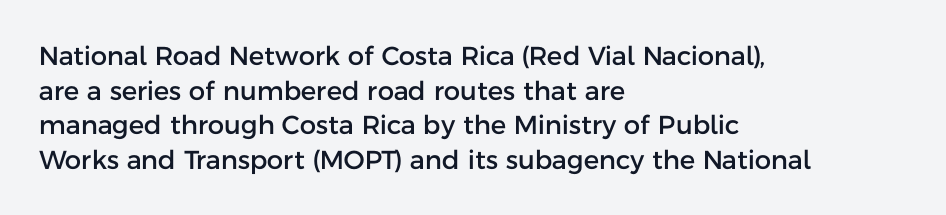
The image shows 26 px text type, upright; set left-aligned, normal line spacing (1.33x), normal letter spacing, not underlined.
